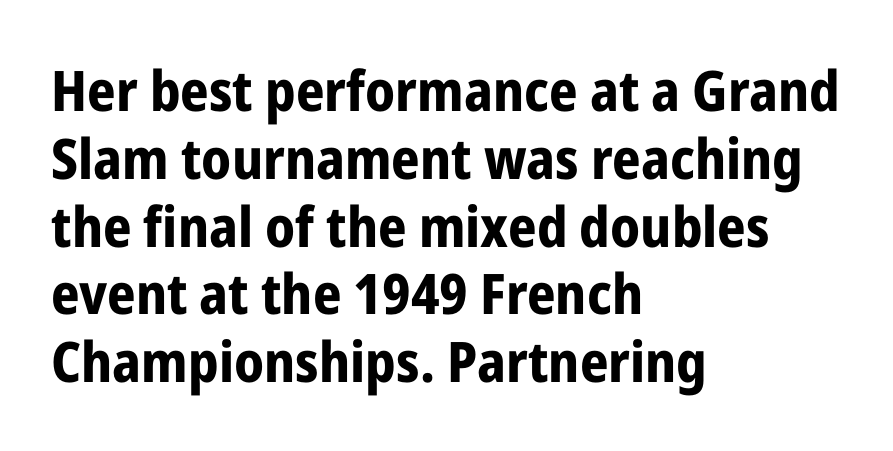
{"serif": "no", "italic": "no", "bold": "yes", "weight": "bold", "width": "condensed", "stroke_contrast": "low", "x_height": "medium", "monospaced": "no", "underline": "no", "align": "left", "line_spacing_ratio": 1.21, "letter_spacing": "normal", "letter_spacing_em": 0.0, "glyph_px": 56}
